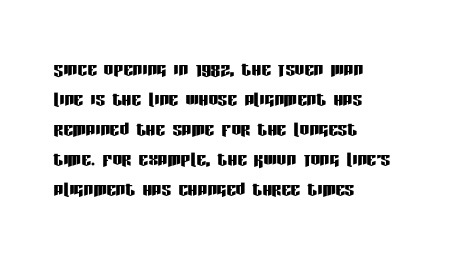
The lines in this sample share a left origin and differ only in where they stop. Tracking here is standard; glyphs follow each other at the usual distance. How would I describe the line gaps? Plain and ordinary. You can tell it's not italic because the verticals are truly vertical.
